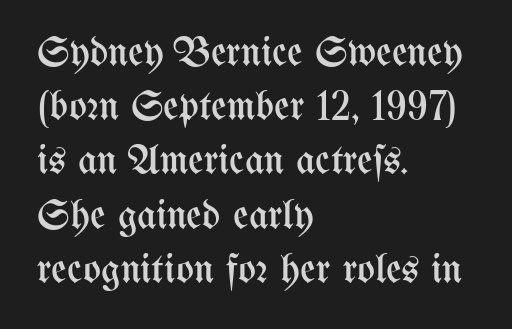
The image shows 42 px regular-weight, condensed type, upright; set left-aligned, normal line spacing (1.29x), normal letter spacing, not underlined; medium stroke contrast and a medium x-height.
